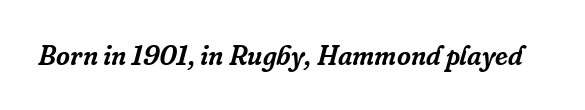
{"italic": "yes", "lean": "right", "slant_degrees": 16, "underline": "no", "letter_spacing": "normal", "letter_spacing_em": 0.0, "glyph_px": 27}
